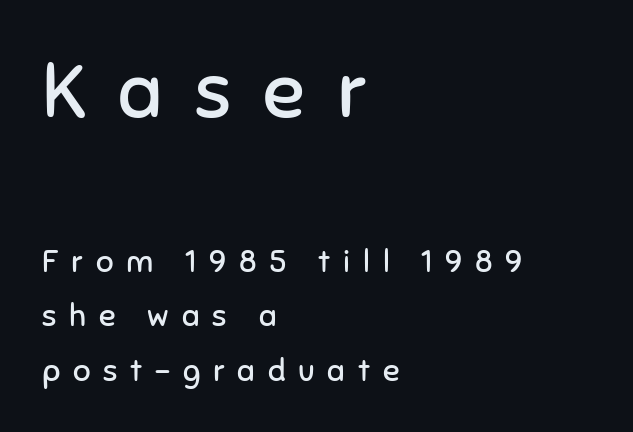
A classic flush-left, rag-right setting is used for this passage. The text was rendered using a sans face with plain stroke endings. Weight: in the light-to-regular range. These lines were composed using upright roman letters. Reading top to bottom, the characters get smaller at the block break. Do the characters align in a grid? No, the font is proportional.
